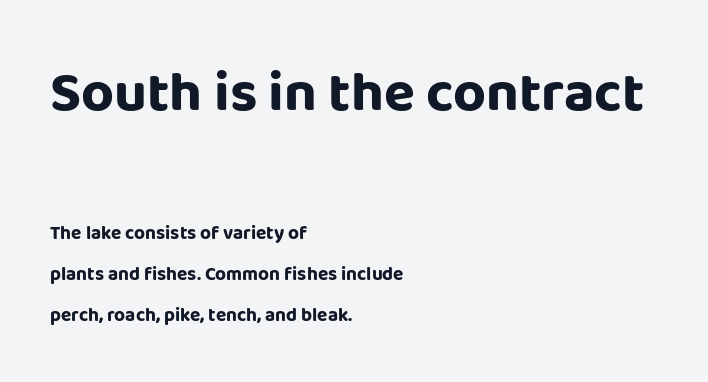
The image shows 57 px bold sans-serif type, upright; set left-aligned, loose line spacing (2.16x), normal letter spacing, not underlined; the first (top) block is 3.0x larger; low stroke contrast and a large x-height.
